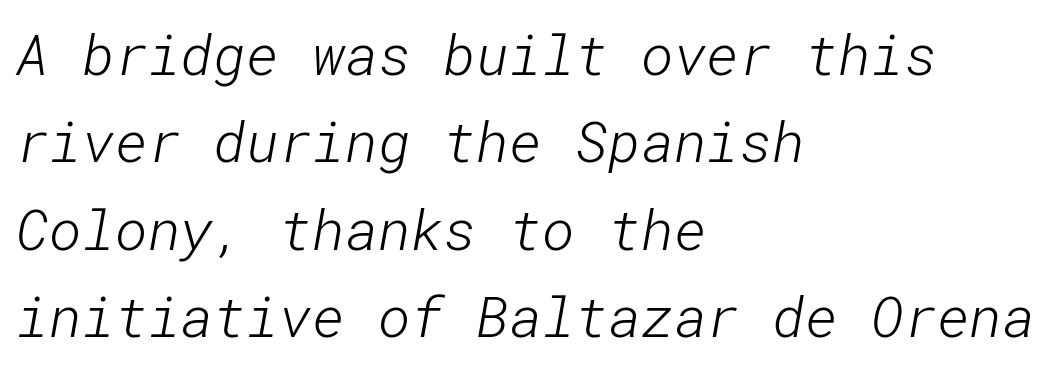
The image shows 56 px light sans-serif type; set left-aligned, normal line spacing (1.56x), normal letter spacing, not underlined; low stroke contrast and a medium x-height.
